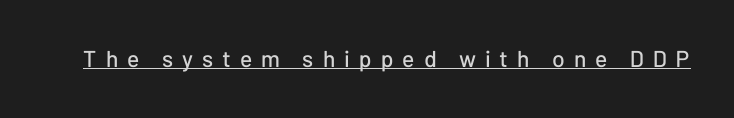
Q: Is the text italic (slanted)? A: No, it is upright.
Q: Is the text underlined? A: Yes.
Q: Is the spacing between letters normal or unusually wide? A: Unusually wide.
